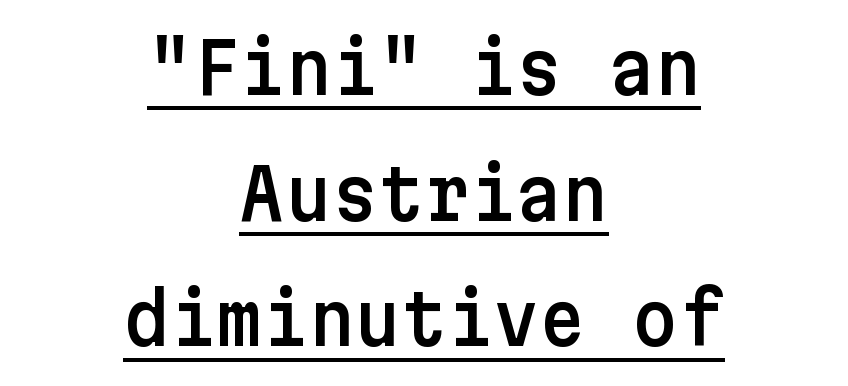
Compared with undecorated copy, this sample adds a rule below the words. The passage shown is typeset with a sans-serif family. If you folded the block vertically in half, each line would mirror itself in length. There is no visible air inserted between adjacent glyphs. The specimen reads as upright at a glance.
